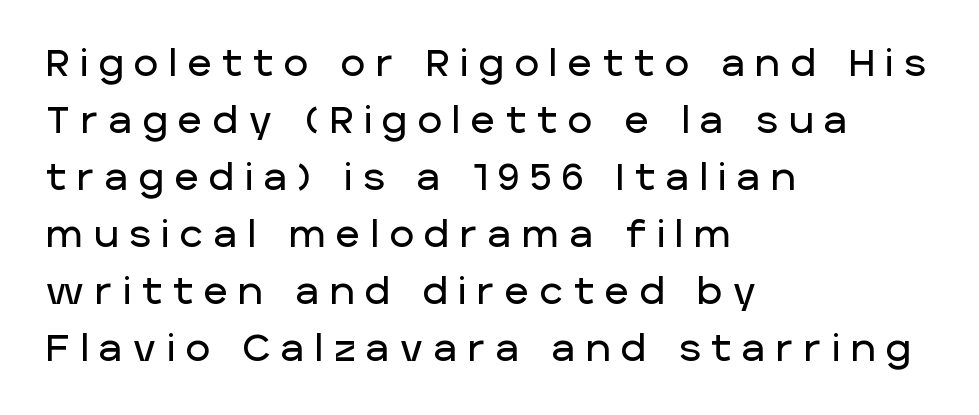
The image shows 37 px sans-serif type, upright; set left-aligned, normal line spacing (1.54x), unusually wide letter spacing (+0.3 em), not underlined; low stroke contrast and a large x-height.
